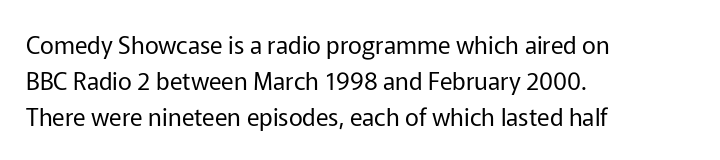
Q: Is the text bold? A: No.
Q: Is the text italic (slanted)? A: No, it is upright.
Q: Is the text underlined? A: No.
Q: How is the paragraph aligned? A: Left-aligned.
Q: Is the spacing between letters normal or unusually wide? A: Normal.
Q: Is the spacing between lines tight, normal or loose? A: Normal.
